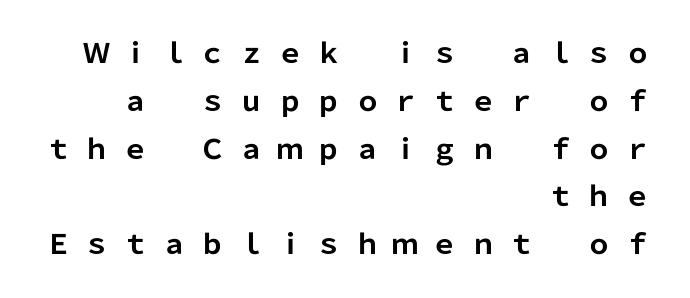
The image shows 27 px bold type, upright; set right-aligned, line spacing 1.77x, unusually wide letter spacing (+0.43 em), not underlined.
